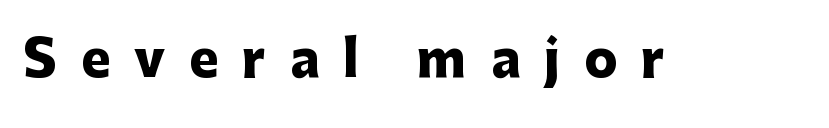
The image shows 49 px heavy sans-serif type, upright; set unusually wide letter spacing (+0.49 em), not underlined; low stroke contrast and a medium x-height.
